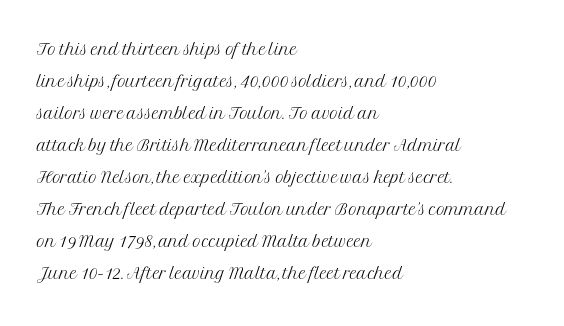
The image shows 23 px text type; set left-aligned, normal line spacing (1.39x), normal letter spacing, not underlined.
